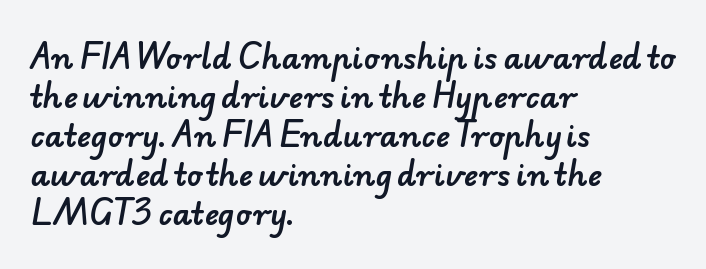
The image shows 30 px sans-serif type; set left-aligned, normal line spacing (1.3x), normal letter spacing, not underlined; low stroke contrast and a small x-height.
